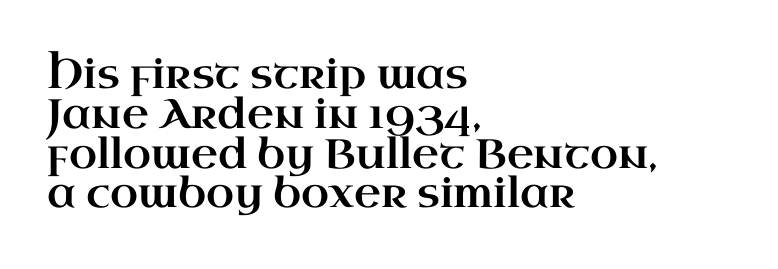
Cramped leading. The typesetter chose a ragged-right arrangement here. A serif font was chosen for this passage. Words float on clear page, feet unadorned. Do the characters align in a grid? No, the font is proportional. Each word holds together tightly as a unit, with standard inter-letter gaps.
